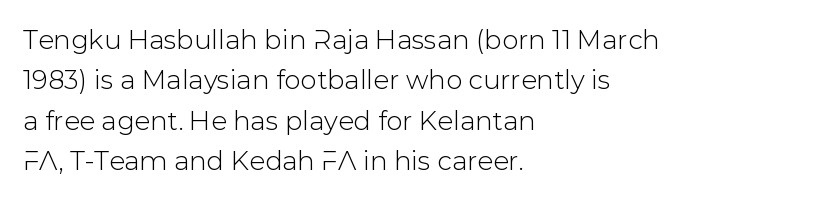
Q: Is the text italic (slanted)? A: No, it is upright.
Q: Is the text underlined? A: No.
Q: How is the paragraph aligned? A: Left-aligned.
Q: Is the spacing between letters normal or unusually wide? A: Normal.
Q: Is the spacing between lines tight, normal or loose? A: Normal.
